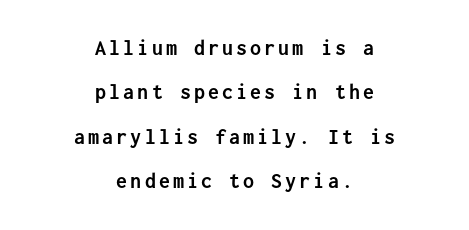
Q: Is the text bold? A: Yes.
Q: Is the text italic (slanted)? A: No, it is upright.
Q: Is the text underlined? A: No.
Q: How is the paragraph aligned? A: Centered.
Q: Is the spacing between lines tight, normal or loose? A: Loose.
